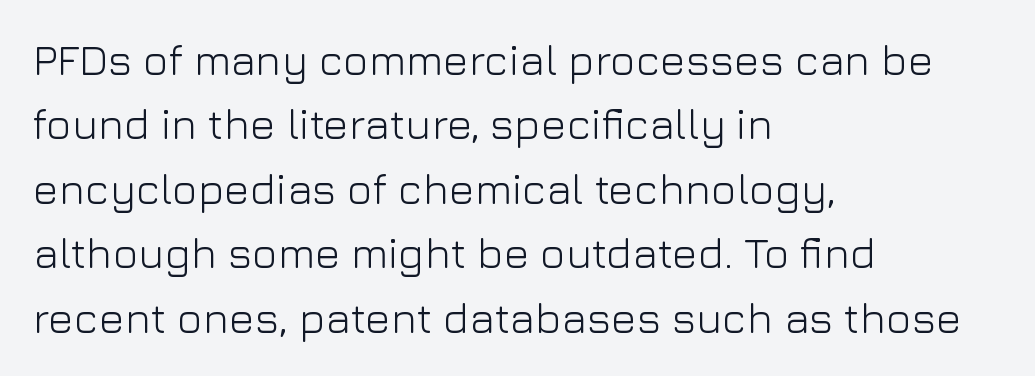
{"serif": "no", "italic": "no", "bold": "no", "weight": "light", "width": "normal", "stroke_contrast": "low", "x_height": "medium", "monospaced": "no", "underline": "no", "align": "left", "line_spacing": "normal", "line_spacing_ratio": 1.5, "letter_spacing": "normal", "letter_spacing_em": 0.0, "glyph_px": 43}
